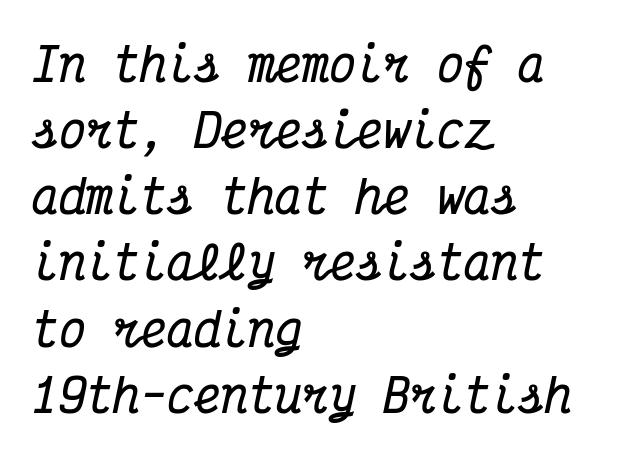
The image shows 45 px bold, condensed serif type, italic (leaning right), monospaced; set left-aligned, normal line spacing (1.47x), normal letter spacing, not underlined; medium stroke contrast and a medium x-height.
